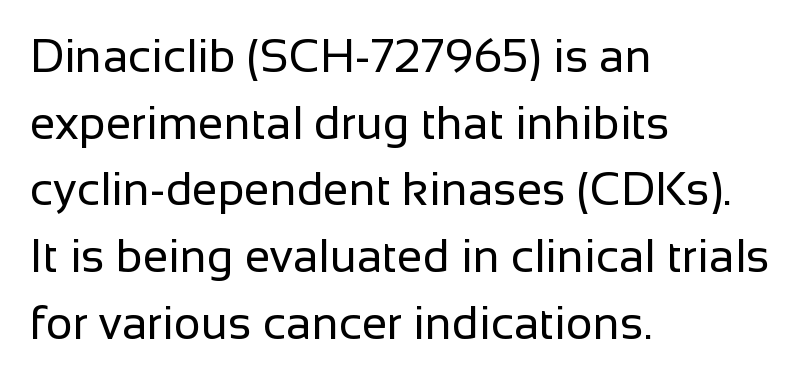
The specimen reads as upright at a glance. Each row of text sits above clean, open space. Typographically, this falls in the sans-serif category. Spacing verdict: proportional, widths tailored to each character.
